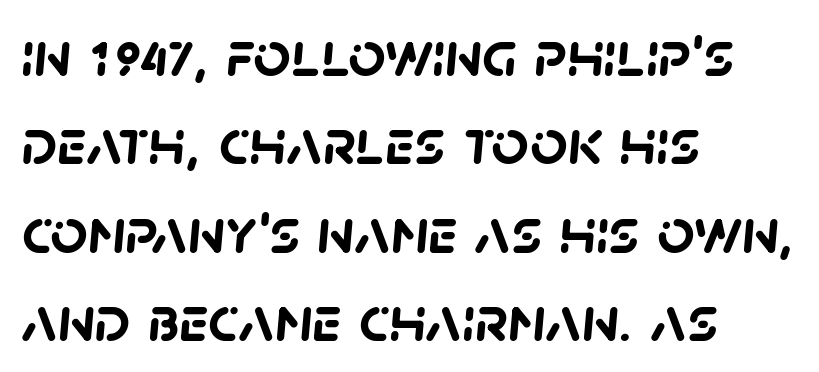
Check where the strokes stop: nothing finishes them off — pure sans. Students, observe: this is what conventionally led text looks like. Each letter keeps its own natural width here, so spacing adapts to shape. Quick note: underline off.
